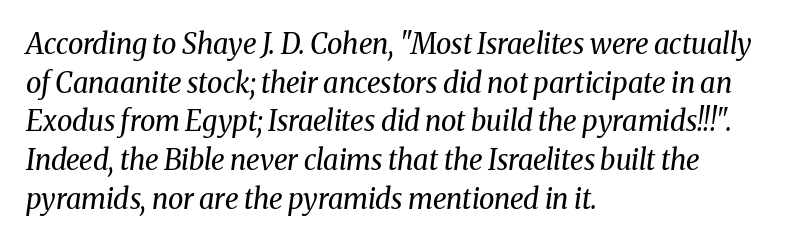
The image shows 28 px regular-weight serif type, italic (leaning right); set left-aligned, normal line spacing (1.38x), normal letter spacing, not underlined; medium stroke contrast and a medium x-height.
